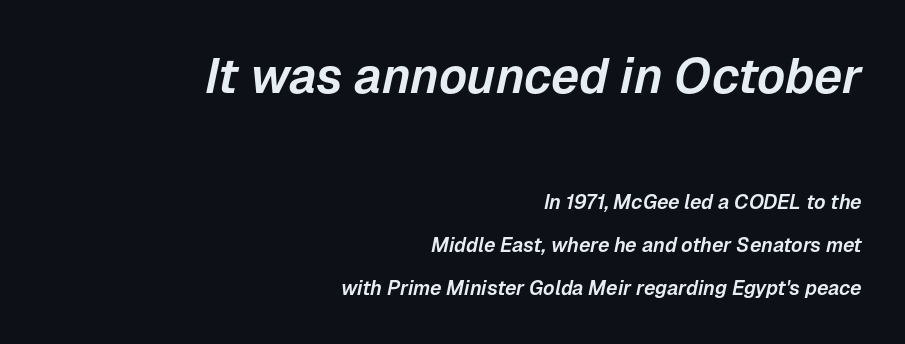
Q: Is the text italic (slanted)? A: Yes, it leans right by about 12 degrees.
Q: Is the text underlined? A: No.
Q: How is the paragraph aligned? A: Right-aligned.
Q: Is the spacing between letters normal or unusually wide? A: Normal.
Q: Is the spacing between lines tight, normal or loose? A: Loose.
Q: Which block of text is set in a larger size, the first (top) or the second (bottom)? A: The first (top) one.
Q: Width (condensed, normal, or wide)? A: Normal.
Q: Stroke contrast? A: Low.
Q: x-height? A: Medium.
Q: Monospaced? A: No.
